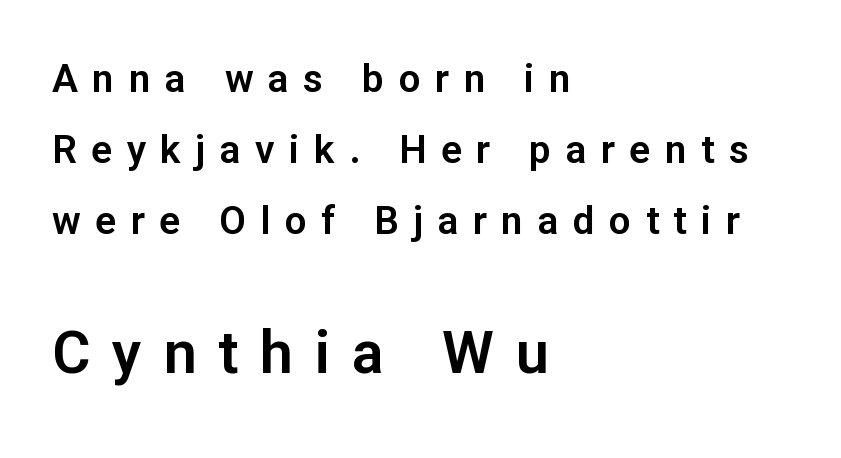
The gap between lines stays unmarked. The typesetter chose a ragged-right arrangement here. The tracking jumps out immediately: characters are airy and widely separated. These lines were composed using upright roman letters. The designer gave the closing block more size than the opening block. Letterform terminals end flat and unadorned throughout the passage.
